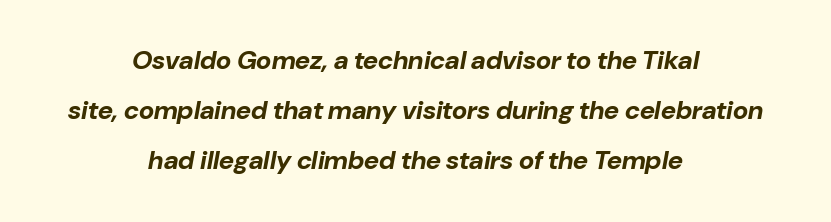
{"italic": "yes", "lean": "right", "slant_degrees": 10, "bold": "yes", "underline": "no", "align": "center", "line_spacing": "loose", "line_spacing_ratio": 1.93, "letter_spacing": "normal", "letter_spacing_em": 0.0, "glyph_px": 26}
